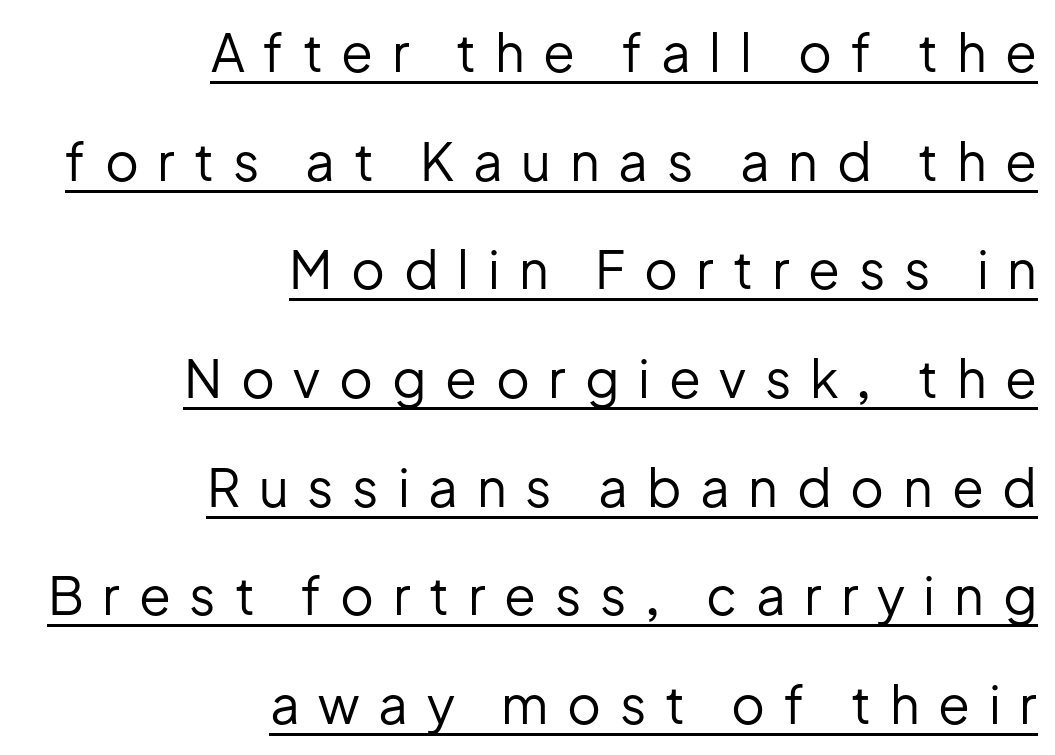
The image shows 52 px regular-weight sans-serif type, upright; set right-aligned, loose line spacing (2.09x), unusually wide letter spacing (+0.36 em), underlined; low stroke contrast and a medium x-height.
